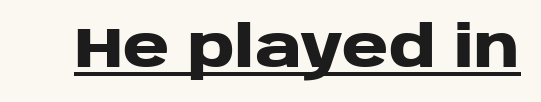
The designer went with a sans here, leaving each stem footless. Underlining? Definitely there. What stands out about the letter spacing? Nothing — it is the standard amount. Posture: upright roman. You could not count columns in this text — the font is proportionally spaced. Compared with an ordinary text face, these strokes are far heavier — a full bold.
